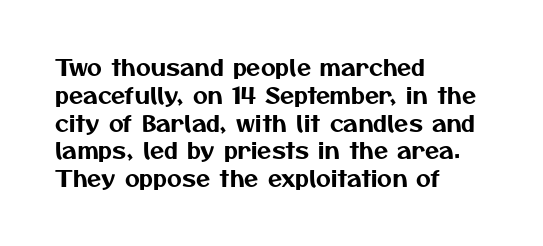
The image shows 23 px text type; set left-aligned, line spacing 1.21x, normal letter spacing, not underlined.
